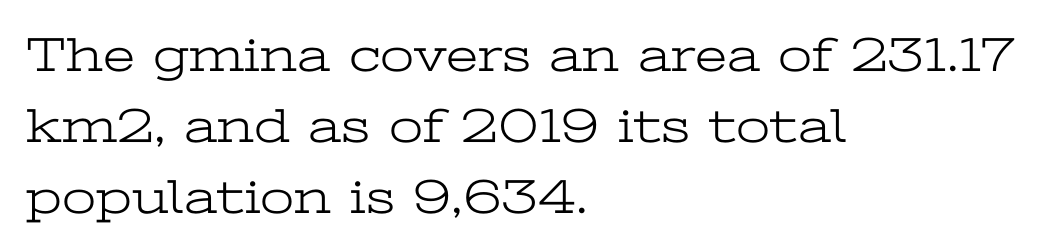
The image shows 49 px light, wide serif type, upright; set left-aligned, normal line spacing (1.45x), normal letter spacing, not underlined; low stroke contrast and a medium x-height.
